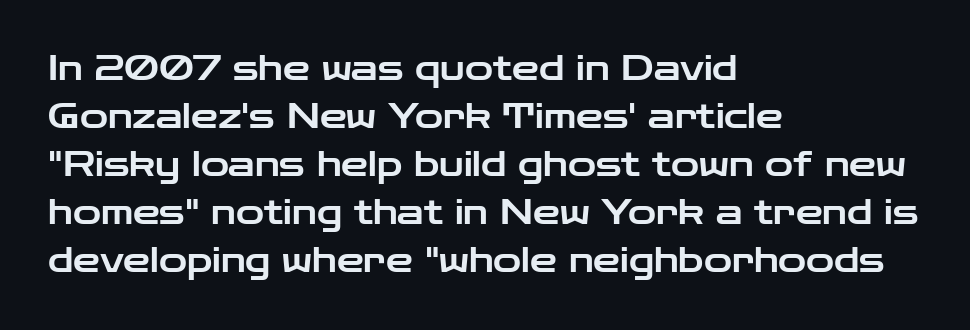
The image shows 34 px wide sans-serif type, upright; set left-aligned, normal line spacing (1.41x), normal letter spacing, not underlined; low stroke contrast and a medium x-height.
